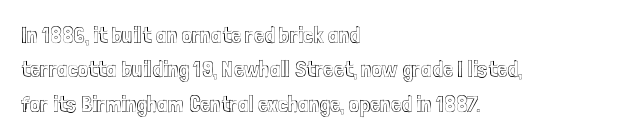
{"italic": "no", "underline": "no", "align": "left", "line_spacing": "normal", "line_spacing_ratio": 1.5, "letter_spacing": "normal", "letter_spacing_em": 0.0, "glyph_px": 23}
